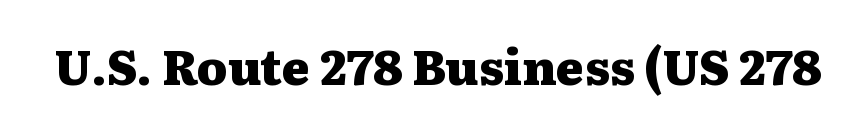
Spacing between characters is what you'd get straight out of the box. A dark, heavy texture on the line: the type is bold. Beneath every word, the page is bare. The rendering uses natural spacing where letterforms have individual widths. Designer's note — italics off, roman on. Is this a sans? No — the strokes have serifs.
